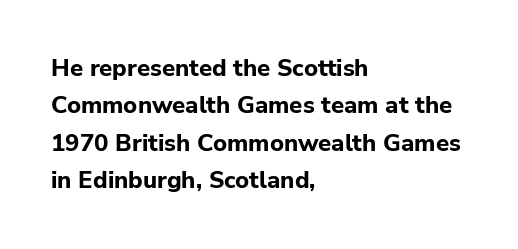
Underline: absent. Strokes here are thick enough to call this a true bold. This block has exactly the height ordinary leading produces. Standard letterfit; no display-style spreading of the glyphs. The lines are quadded left.
